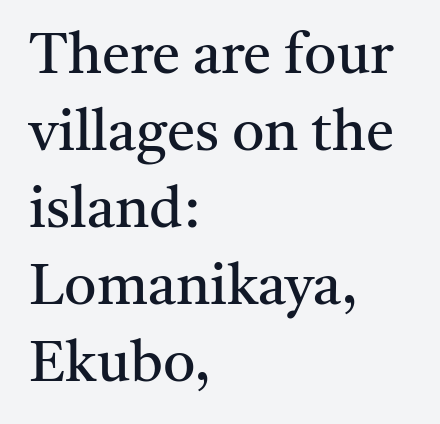
Q: Is the text bold? A: No.
Q: Is the text italic (slanted)? A: No, it is upright.
Q: Is the typeface a serif or a sans-serif typeface? A: Serif.
Q: Is the text underlined? A: No.
Q: How is the paragraph aligned? A: Left-aligned.
Q: Is the spacing between letters normal or unusually wide? A: Normal.
Q: Is the spacing between lines tight, normal or loose? A: Normal.
Q: Width (condensed, normal, or wide)? A: Normal.
Q: Stroke contrast? A: Medium.
Q: x-height? A: Medium.
Q: Monospaced? A: No.
